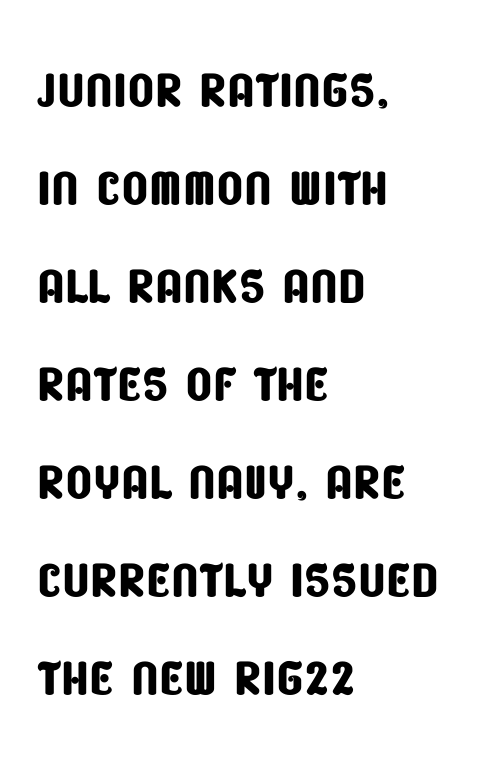
{"serif": "no", "width": "condensed", "stroke_contrast": "low", "x_height": "large", "monospaced": "no", "underline": "no", "align": "left", "line_spacing": "normal", "line_spacing_ratio": 1.4, "letter_spacing": "normal", "letter_spacing_em": 0.0, "glyph_px": 70}
